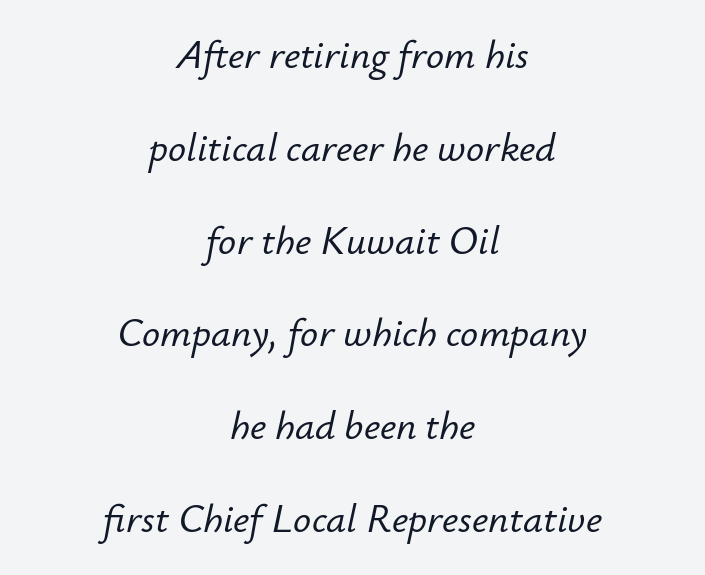
Q: Is the text italic (slanted)? A: Yes, it leans right by about 12 degrees.
Q: Is the text underlined? A: No.
Q: How is the paragraph aligned? A: Centered.
Q: Is the spacing between letters normal or unusually wide? A: Normal.
Q: Is the spacing between lines tight, normal or loose? A: Loose.
Q: Width (condensed, normal, or wide)? A: Normal.
Q: Stroke contrast? A: Low.
Q: x-height? A: Small.
Q: Monospaced? A: No.
